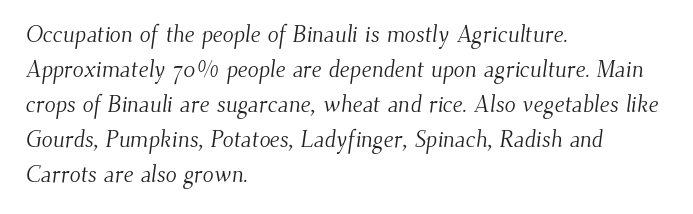
{"bold": "no", "underline": "no", "align": "left", "line_spacing": "normal", "line_spacing_ratio": 1.52, "letter_spacing": "normal", "letter_spacing_em": 0.0, "glyph_px": 23}
